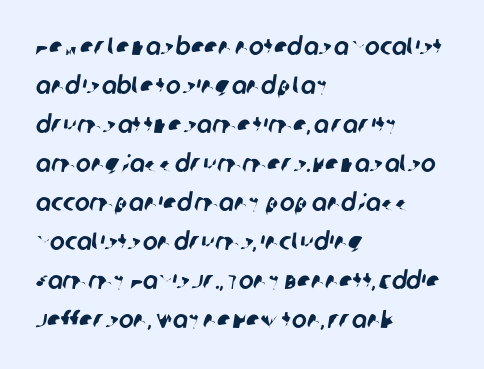
{"underline": "no", "align": "left", "line_spacing": "normal", "line_spacing_ratio": 1.56, "letter_spacing": "normal", "letter_spacing_em": 0.0, "glyph_px": 25}
